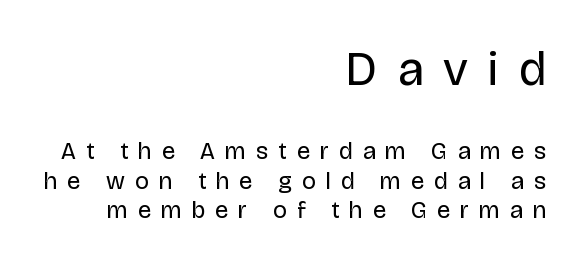
Caption: multi-line text, flush right, ragged left. What stands out about the letter spacing? Its width — letters are far apart. Quick note: not italic, upright. Only glyphs here, with clear space below each row.
